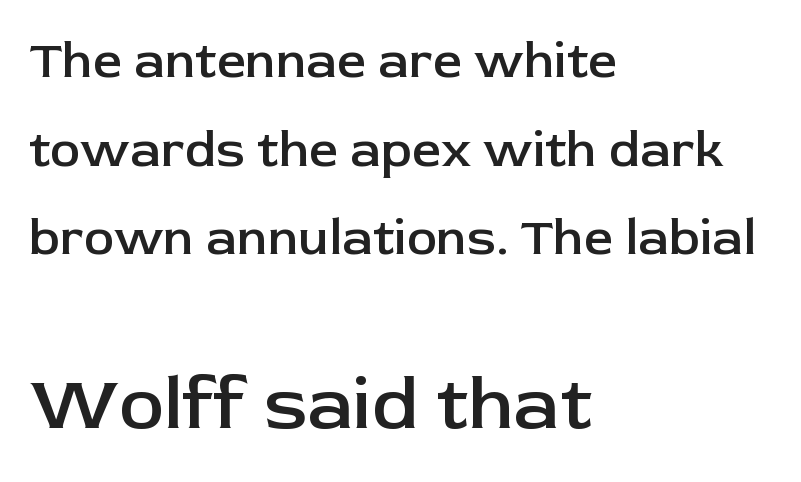
The image shows 76 px semibold sans-serif type, upright; set left-aligned, line spacing 1.74x, normal letter spacing, not underlined; the second (bottom) block is 1.49x larger; low stroke contrast and a medium x-height.
